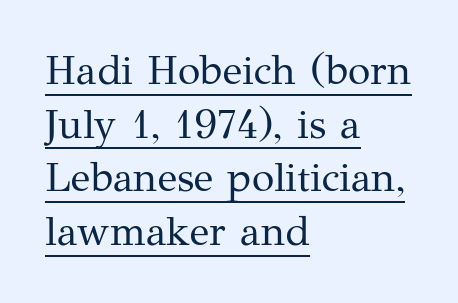
Q: Is the text bold? A: No.
Q: Is the text italic (slanted)? A: No, it is upright.
Q: Is the typeface a serif or a sans-serif typeface? A: Serif.
Q: Is the text underlined? A: Yes.
Q: How is the paragraph aligned? A: Left-aligned.
Q: Is the spacing between letters normal or unusually wide? A: Normal.
Q: Is the spacing between lines tight, normal or loose? A: Normal.
Q: Width (condensed, normal, or wide)? A: Normal.
Q: Stroke contrast? A: Medium.
Q: x-height? A: Medium.
Q: Monospaced? A: No.
